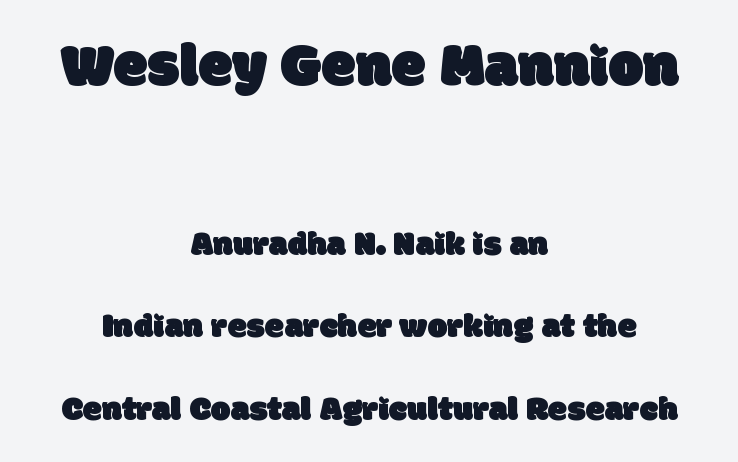
The image shows 62 px sans-serif type; set centered, loose line spacing (2.37x), normal letter spacing, not underlined; the first (top) block is 1.77x larger; low stroke contrast and a large x-height.
